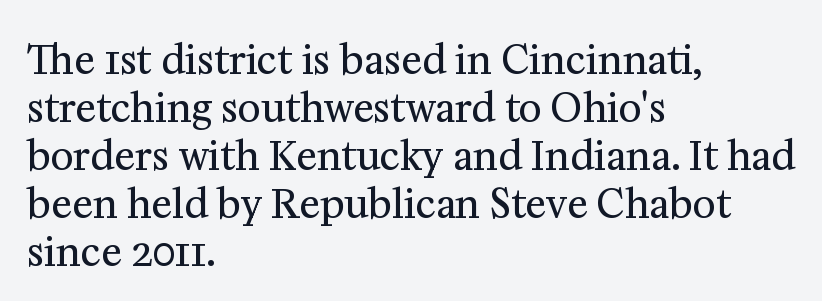
Any mark beneath the type? The region is blank. The lettering holds an erect, upright posture throughout. The face used here is proportionally spaced, like ordinary book or web type. Serifs: yes, visible at the terminals of the letterforms. Line starts are locked; line ends wander.
